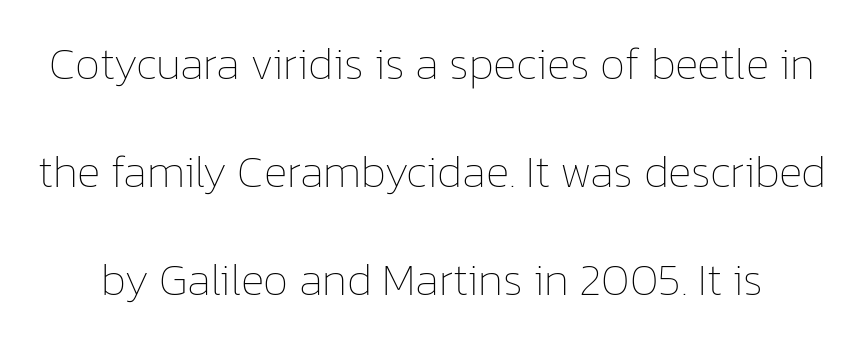
The image shows 45 px thin type, upright; set loose line spacing (2.4x), normal letter spacing, not underlined; low stroke contrast and a medium x-height.
